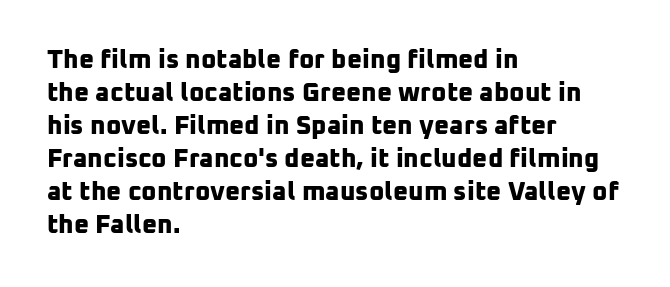
Does the leading feel generous? No, just average. Letters rest on an invisible, unmarked baseline. The glyphs have the mass of a bold cut. Typeset ragged right — the left edge is the straight one.
